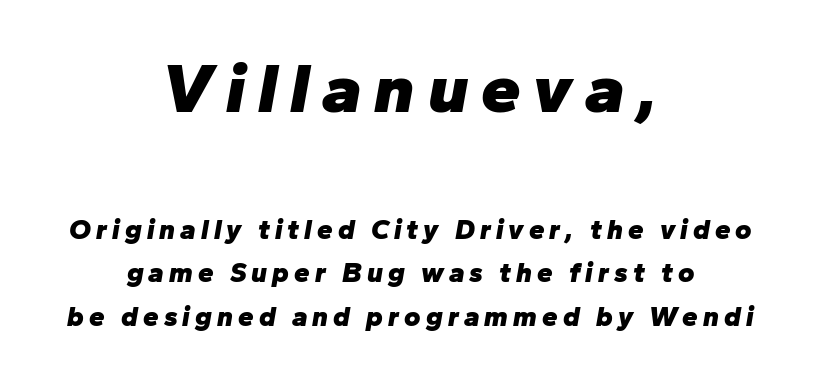
The image shows 71 px heavy type, italic (leaning right); set centered, normal line spacing (1.56x), not underlined; the first (top) block is 2.54x larger; low stroke contrast and a medium x-height.
